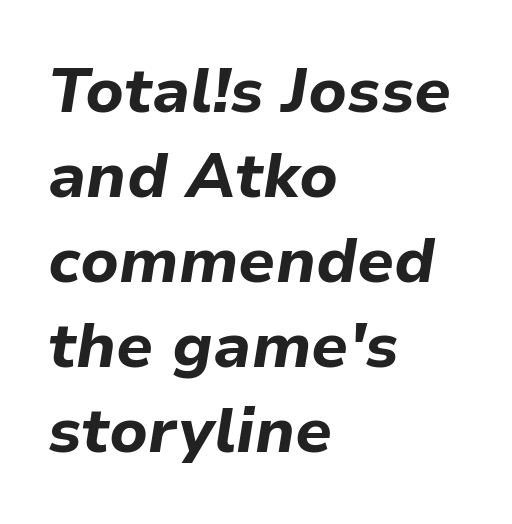
The image shows 63 px bold type, italic (leaning right); set left-aligned, normal line spacing (1.35x), normal letter spacing, not underlined; low stroke contrast and a medium x-height.
